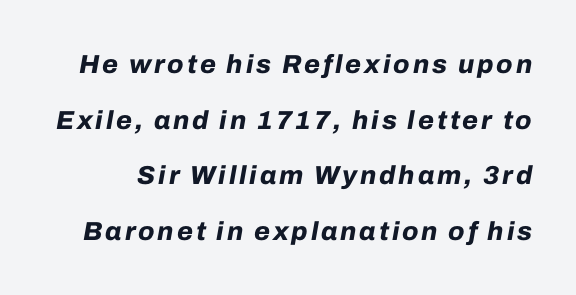
Q: Is the text bold? A: Yes.
Q: Is the text italic (slanted)? A: Yes, it leans right by about 10 degrees.
Q: Is the text underlined? A: No.
Q: Is the spacing between lines tight, normal or loose? A: Loose.
